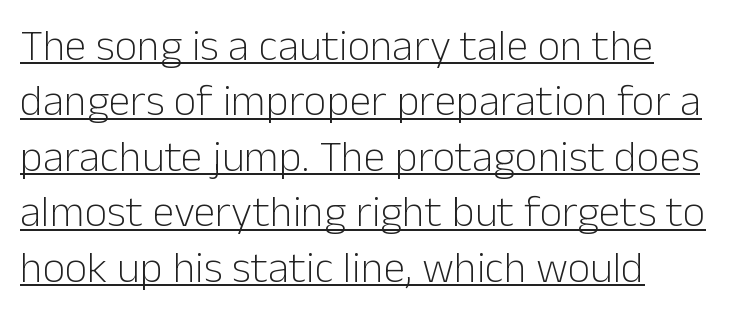
No extra tracking has been applied to these lines. Spacing verdict: proportional, widths tailored to each character. Check where the strokes stop: nothing finishes them off — pure sans. The axis of the letterforms is exactly vertical.
